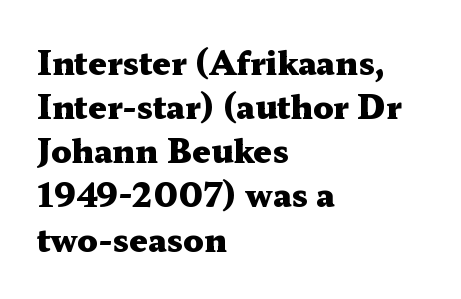
Upright lettering throughout. Clear beneath every line of the passage. The passage shown is typeset with a serif family. The rendering uses natural spacing where letterforms have individual widths.
